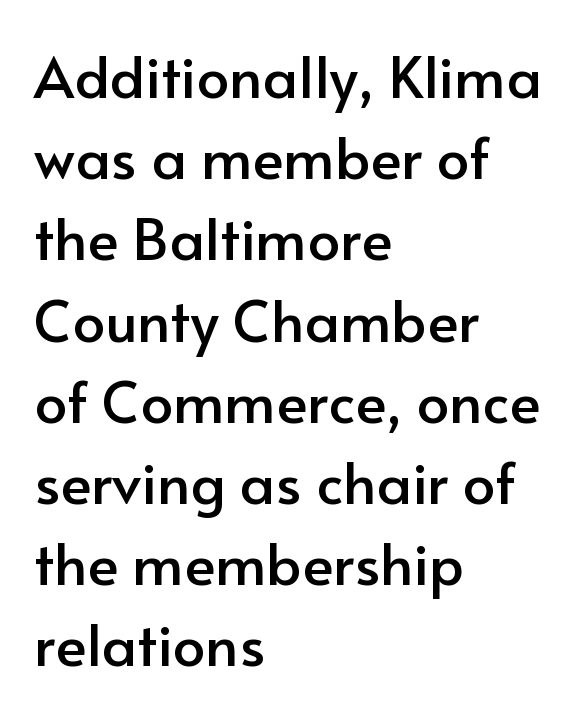
{"serif": "no", "italic": "no", "width": "normal", "stroke_contrast": "low", "x_height": "small", "monospaced": "no", "underline": "no", "align": "left", "line_spacing": "normal", "line_spacing_ratio": 1.4, "letter_spacing": "normal", "letter_spacing_em": 0.0, "glyph_px": 58}
